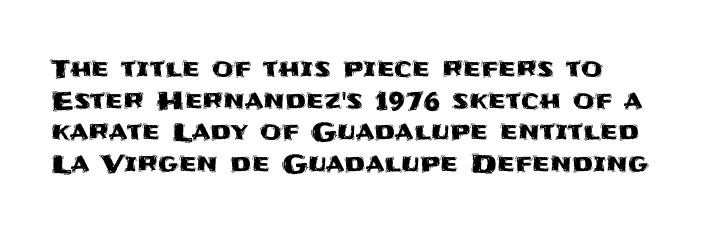
Q: Is the text italic (slanted)? A: No, it is upright.
Q: Is the text underlined? A: No.
Q: How is the paragraph aligned? A: Left-aligned.
Q: Is the spacing between letters normal or unusually wide? A: Normal.
Q: Is the spacing between lines tight, normal or loose? A: Normal.
